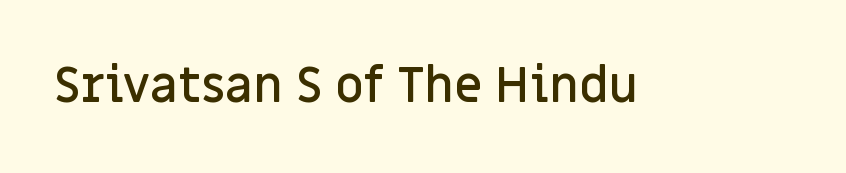
The letters advance in unequal steps, a hallmark of proportional type. The face used here is a semibold: visibly heavier than regular, lighter than bold. Posture: vertical. The string is rendered with underlining switched off. The letters carry no serifs — their stems end cleanly without finishing strokes.
